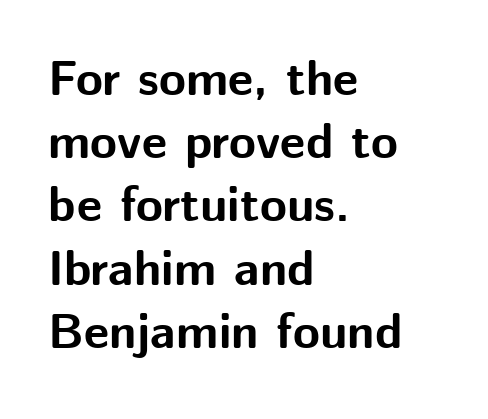
The image shows 49 px bold sans-serif type, upright; set left-aligned, normal line spacing (1.29x), normal letter spacing, not underlined; medium stroke contrast and a medium x-height.
